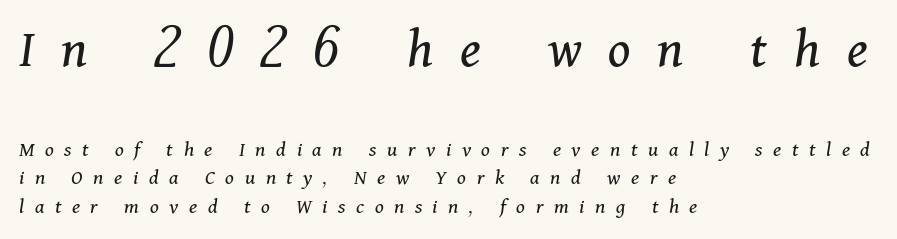
Classification — serif. The typography opts for an oblique posture over an upright one. If you drew a ruler down the left edge, every line would touch it. The passage shown begins with its larger block and ends with its smaller one.
